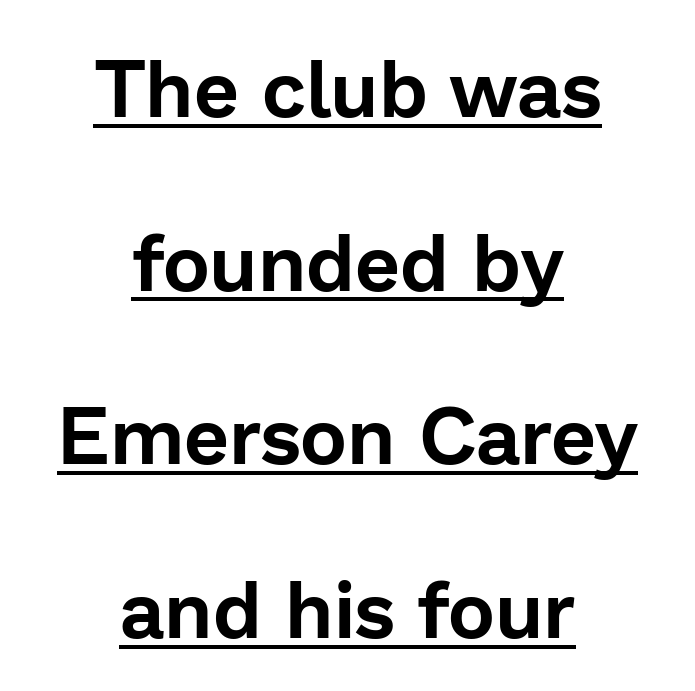
Caption: standard tracking, unaltered. This sample trades compactness for vertical openness between lines. Quick note: not italic, upright. Looks like regular typesetting: each glyph gets only the width it needs.
